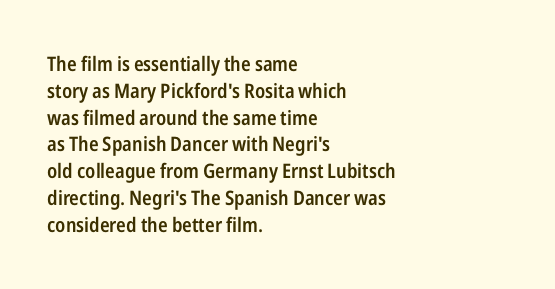
The image shows 20 px text type, upright; set left-aligned, normal line spacing (1.34x), normal letter spacing, not underlined.
